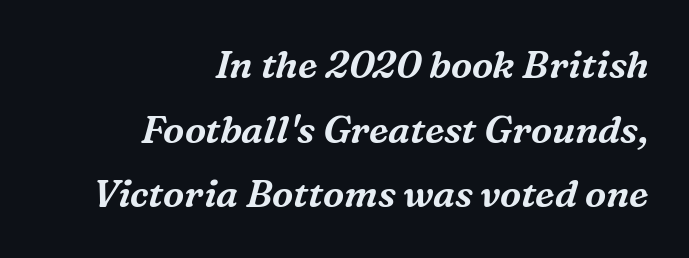
The image shows 38 px serif type, italic (leaning right); set right-aligned, normal line spacing (1.7x), normal letter spacing, not underlined; medium stroke contrast and a medium x-height.
